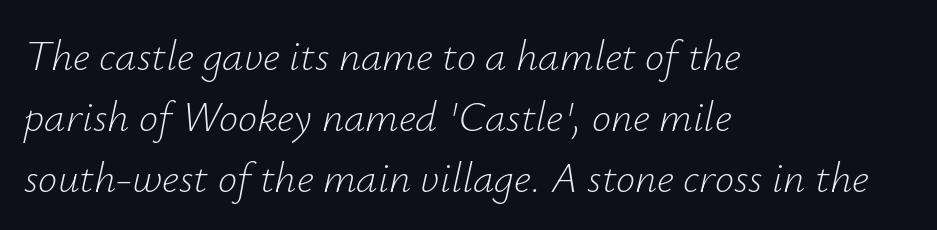
{"italic": "yes", "lean": "right", "slant_degrees": 12, "bold": "no", "weight": "light", "width": "normal", "stroke_contrast": "low", "x_height": "small", "monospaced": "no", "underline": "no", "align": "left", "line_spacing": "normal", "line_spacing_ratio": 1.42, "letter_spacing": "normal", "letter_spacing_em": 0.0, "glyph_px": 43}
